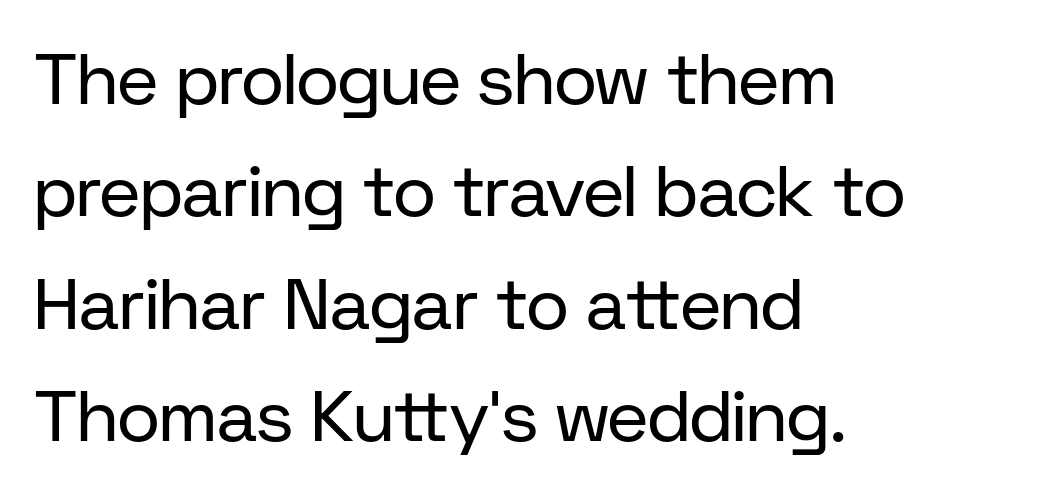
A typesetter would call this proportional, since set widths differ per character. Check the space under the baseline: it is left empty. Glyph-to-glyph distance matches everyday printed text. Reading down the block, your eye returns to a fixed left position each line. Quick note: interline space is typical.
